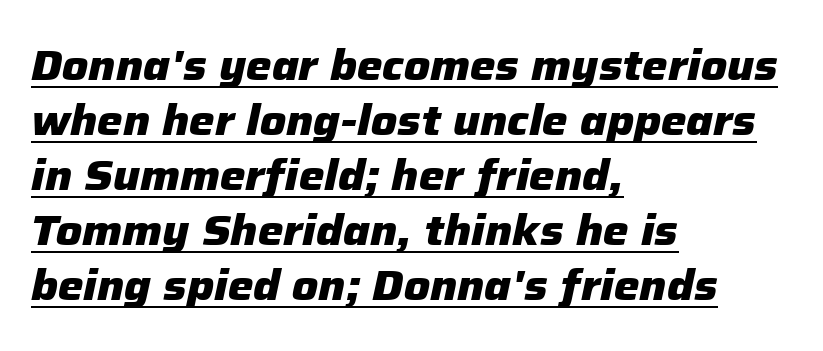
{"italic": "yes", "lean": "right", "slant_degrees": 12, "bold": "yes", "weight": "heavy", "width": "normal", "stroke_contrast": "low", "x_height": "medium", "monospaced": "no", "underline": "yes", "align": "left", "line_spacing": "normal", "line_spacing_ratio": 1.28, "letter_spacing": "normal", "letter_spacing_em": 0.0, "glyph_px": 43}
